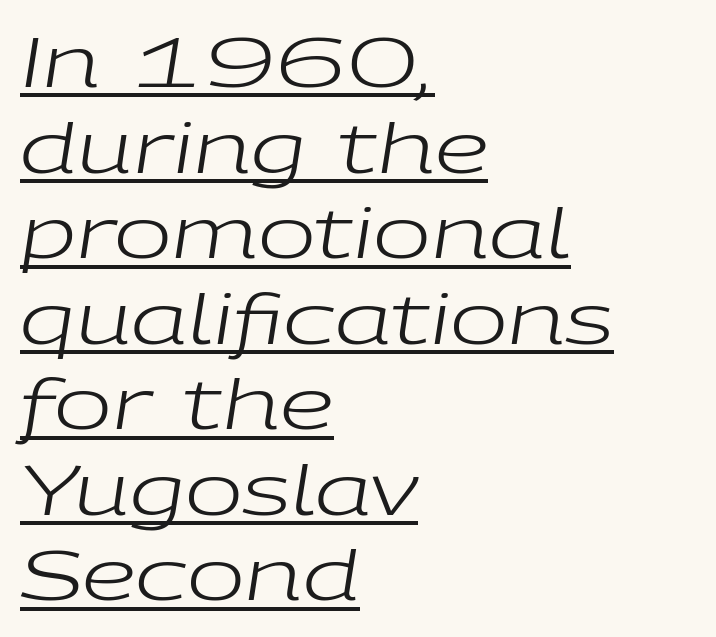
The image shows 69 px regular-weight, wide type, italic (leaning right); set left-aligned, line spacing 1.24x, normal letter spacing, underlined; low stroke contrast and a medium x-height.
